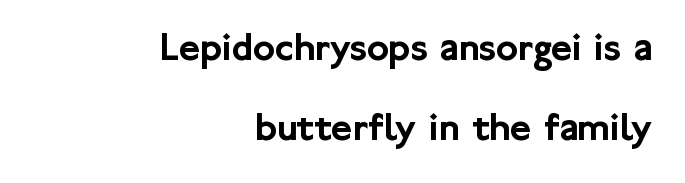
Q: Is the text italic (slanted)? A: No, it is upright.
Q: Is the typeface a serif or a sans-serif typeface? A: Sans-serif.
Q: Is the text underlined? A: No.
Q: How is the paragraph aligned? A: Right-aligned.
Q: Is the spacing between letters normal or unusually wide? A: Normal.
Q: Is the spacing between lines tight, normal or loose? A: Loose.
Q: Width (condensed, normal, or wide)? A: Normal.
Q: Stroke contrast? A: Low.
Q: x-height? A: Medium.
Q: Monospaced? A: No.
